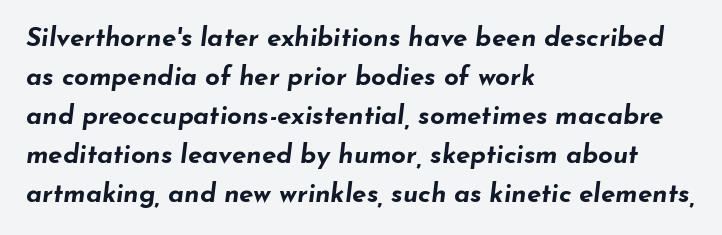
The image shows 26 px bold type, italic (leaning right); set left-aligned, normal line spacing (1.5x), normal letter spacing, not underlined.
